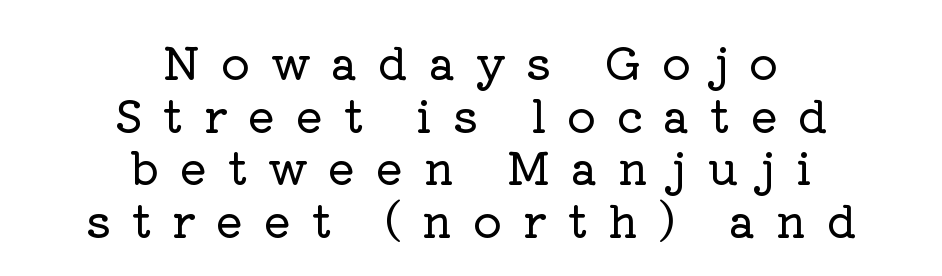
{"serif": "yes", "italic": "no", "width": "normal", "stroke_contrast": "low", "x_height": "medium", "monospaced": "no", "underline": "no", "align": "center", "line_spacing_ratio": 1.17, "letter_spacing": "wide", "letter_spacing_em": 0.46, "glyph_px": 45}
